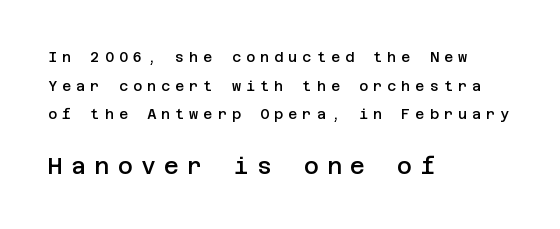
A somewhat darkened texture: the type is semibold rather than bold. Honestly, the letter spacing is so wide it's the main thing you notice. If you measured baseline to baseline, you'd find a long distance. Where is the straight margin? On the left. The typography opts for an upright posture over an oblique one. These two chunks differ in scale, with the bottom chunk taking the larger measure.
